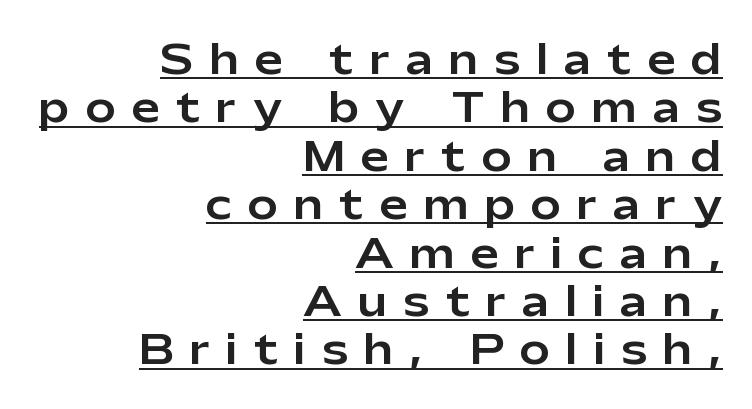
The image shows 40 px sans-serif type, upright; set right-aligned, line spacing 1.21x, unusually wide letter spacing (+0.41 em), underlined; low stroke contrast and a medium x-height.
